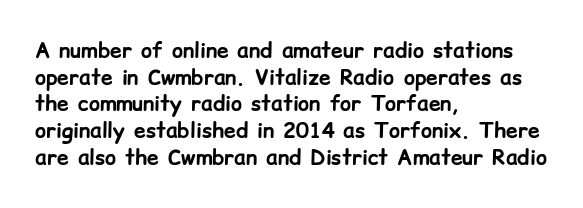
The image shows 21 px bold type, upright; set left-aligned, normal line spacing (1.27x), normal letter spacing, not underlined.
